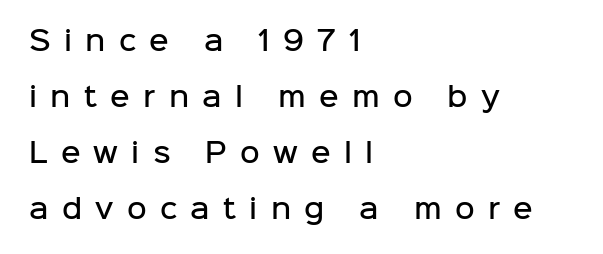
{"italic": "no", "bold": "semi", "underline": "no", "align": "left", "line_spacing": "loose", "line_spacing_ratio": 2.07, "letter_spacing": "wide", "letter_spacing_em": 0.49, "glyph_px": 27}
